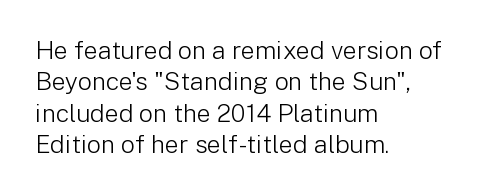
No letter is thick-stroked: the sample isn't bold. This is roman type, the default non-slanted kind. One glance says typical: line gaps are just what's usual. Plain, unruled lines of type. This sample is left-justified, so line endings fall wherever the words run out.
